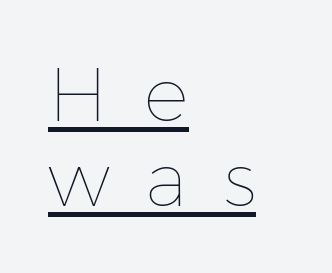
Q: Is the text bold? A: No.
Q: Is the text italic (slanted)? A: No, it is upright.
Q: Is the text underlined? A: Yes.
Q: How is the paragraph aligned? A: Left-aligned.
Q: Is the spacing between letters normal or unusually wide? A: Unusually wide.
Q: Is the spacing between lines tight, normal or loose? A: Tight.
Q: Width (condensed, normal, or wide)? A: Normal.
Q: Stroke contrast? A: Low.
Q: x-height? A: Medium.
Q: Monospaced? A: No.
